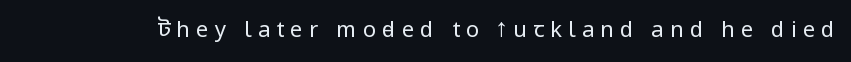
Q: Is the text bold? A: No.
Q: Is the text italic (slanted)? A: No, it is upright.
Q: Is the text underlined? A: No.
Q: Is the spacing between letters normal or unusually wide? A: Unusually wide.
